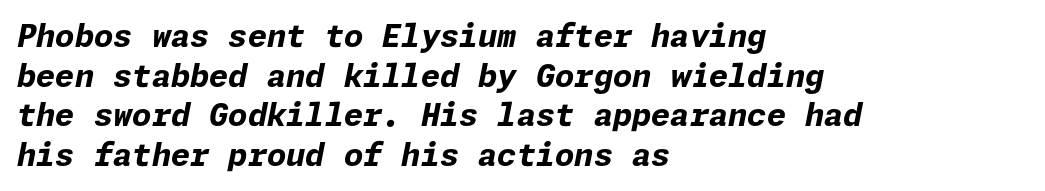
Notice how the passage keeps a crisp vertical edge on the left only. The string is rendered with underlining switched off. Each glyph is drawn with heavy, bold strokes. Default kerning and tracking; the words read as compact shapes. There's an unmistakable incline to the writing here. Notice how descenders clear the ascenders below comfortably — that's standard leading.
